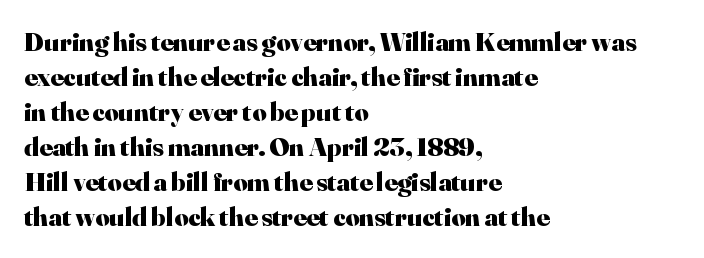
The image shows 27 px bold type, upright; set left-aligned, normal line spacing (1.3x), normal letter spacing, not underlined.
